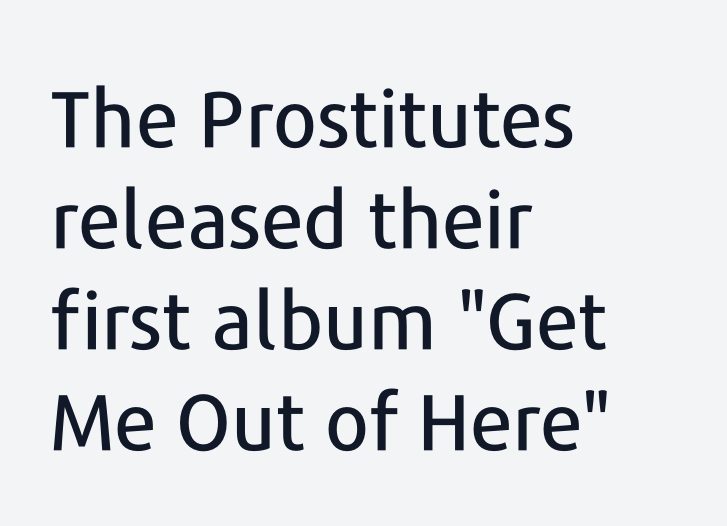
The letters stand upright; this is a roman face. The gaps between neighbouring characters are ordinary and unremarkable. No feet cap the strokes, marking this as sans-serif type. You could not count columns in this text — the font is proportionally spaced.
